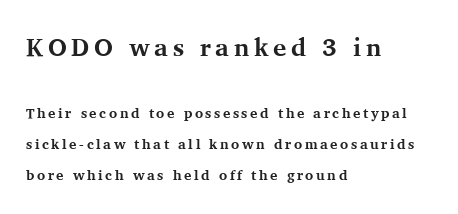
Q: Is the text bold? A: Yes.
Q: Is the text italic (slanted)? A: No, it is upright.
Q: Is the text underlined? A: No.
Q: How is the paragraph aligned? A: Left-aligned.
Q: Is the spacing between lines tight, normal or loose? A: Loose.
Q: Which block of text is set in a larger size, the first (top) or the second (bottom)? A: The first (top) one.
